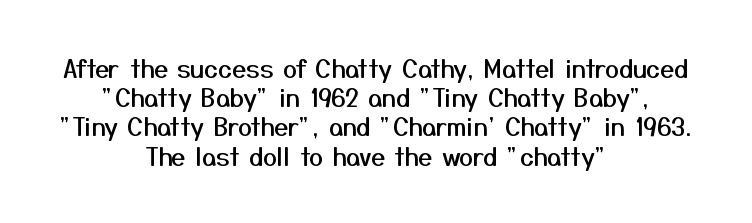
The image shows 25 px text type, upright; set centered, line spacing 1.17x, normal letter spacing, not underlined.
